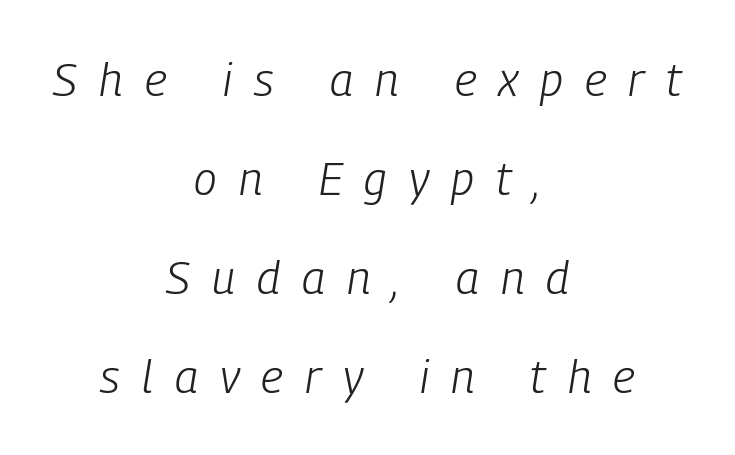
{"italic": "yes", "lean": "right", "slant_degrees": 9, "bold": "no", "weight": "light", "width": "condensed", "stroke_contrast": "low", "x_height": "medium", "monospaced": "no", "underline": "no", "align": "center", "line_spacing": "loose", "line_spacing_ratio": 2.15, "letter_spacing": "wide", "letter_spacing_em": 0.48, "glyph_px": 46}
